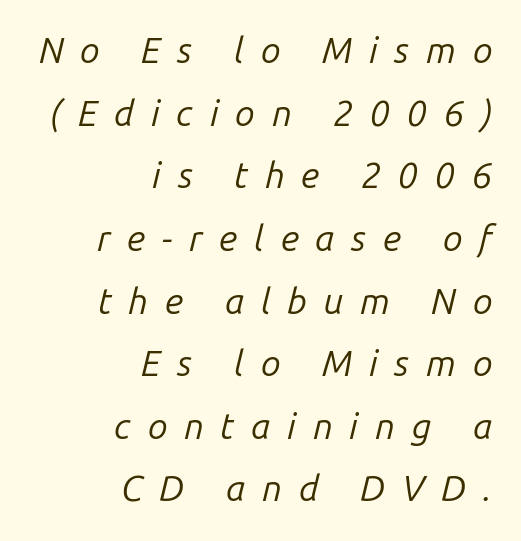
The image shows 36 px regular-weight type, italic (leaning right); set right-aligned, line spacing 1.74x, unusually wide letter spacing (+0.46 em), not underlined; low stroke contrast and a medium x-height.
